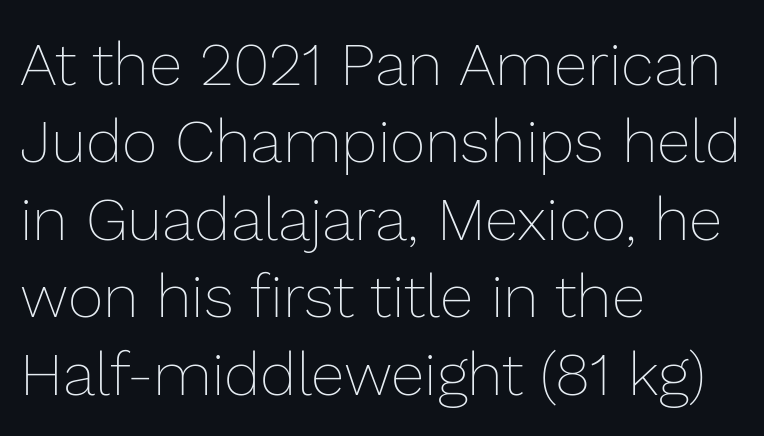
{"italic": "no", "bold": "no", "weight": "thin", "width": "normal", "stroke_contrast": "low", "x_height": "medium", "monospaced": "no", "underline": "no", "align": "left", "line_spacing": "normal", "line_spacing_ratio": 1.27, "letter_spacing": "normal", "letter_spacing_em": 0.0, "glyph_px": 61}
